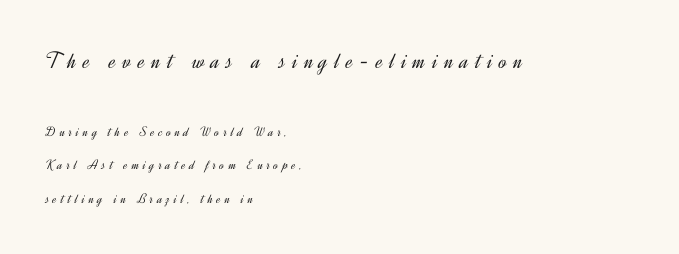
Q: Is the text bold? A: No.
Q: Is the text italic (slanted)? A: Yes.
Q: Is the text underlined? A: No.
Q: How is the paragraph aligned? A: Left-aligned.
Q: Is the spacing between letters normal or unusually wide? A: Unusually wide.
Q: Is the spacing between lines tight, normal or loose? A: Loose.
Q: Which block of text is set in a larger size, the first (top) or the second (bottom)? A: The first (top) one.
